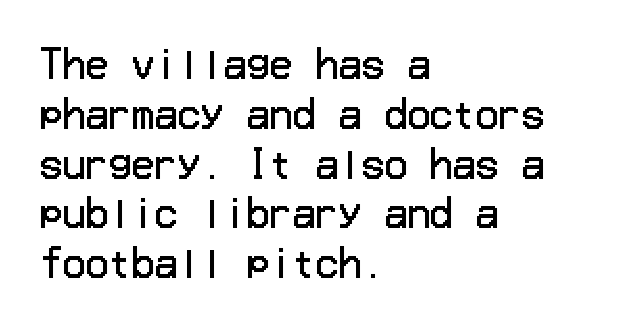
This sample uses a sans-serif face. Anything drawn beneath the words? Only blank space. Successive baselines arrive at the customary interval. Glyph-to-glyph distance matches everyday printed text. Vertical stems look standard width or narrower in stroke. Reading down the block, your eye returns to a fixed left position each line.
